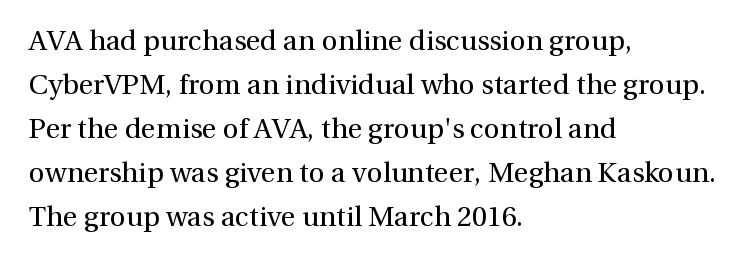
The image shows 28 px regular-weight serif type, upright; set left-aligned, normal line spacing (1.57x), normal letter spacing, not underlined; a medium x-height.
